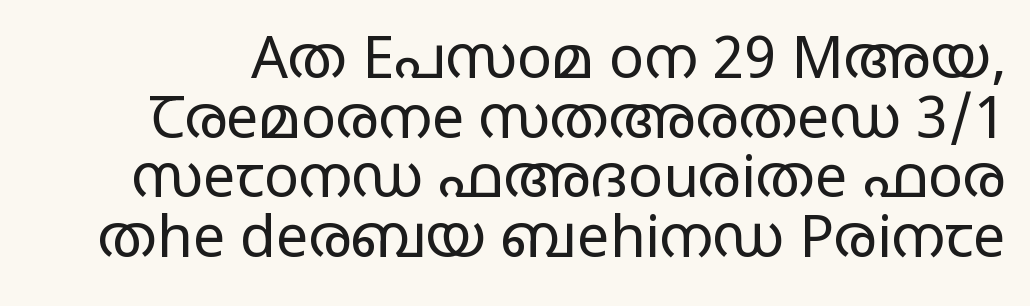
Notice how the stems are strictly vertical — no italics here. Looks like regular typesetting: each glyph gets only the width it needs. A typesetter would label this face a sans. The rendering keeps characters at their native spacing. Ink coverage per letter is moderate at most. Decoration check: the copy has no underline.
